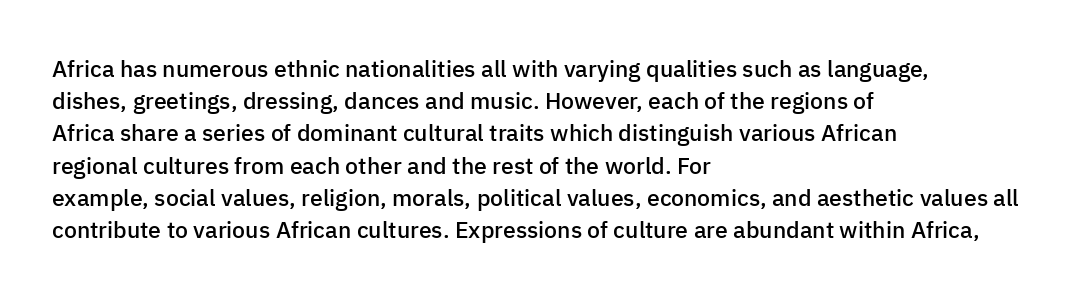
{"italic": "no", "bold": "semi", "underline": "no", "align": "left", "line_spacing": "normal", "line_spacing_ratio": 1.4, "letter_spacing": "normal", "letter_spacing_em": 0.0, "glyph_px": 23}
